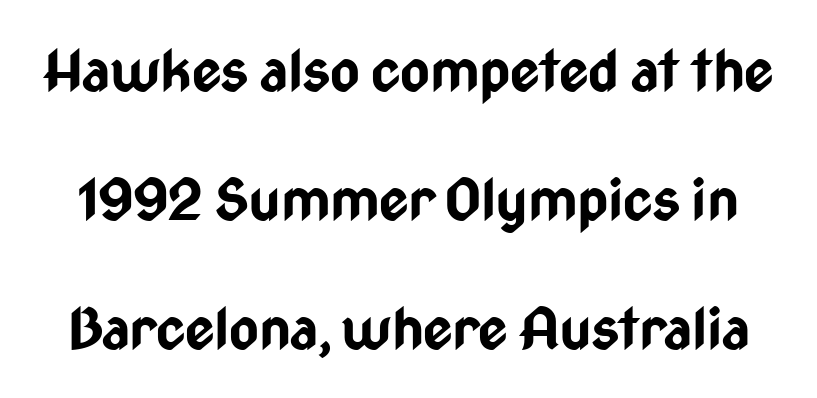
Q: Is the text bold? A: Yes.
Q: Is the text italic (slanted)? A: No, it is upright.
Q: Is the typeface a serif or a sans-serif typeface? A: Sans-serif.
Q: Is the text underlined? A: No.
Q: Is the spacing between letters normal or unusually wide? A: Normal.
Q: Is the spacing between lines tight, normal or loose? A: Loose.
Q: Width (condensed, normal, or wide)? A: Condensed.
Q: Stroke contrast? A: Low.
Q: x-height? A: Medium.
Q: Monospaced? A: No.
